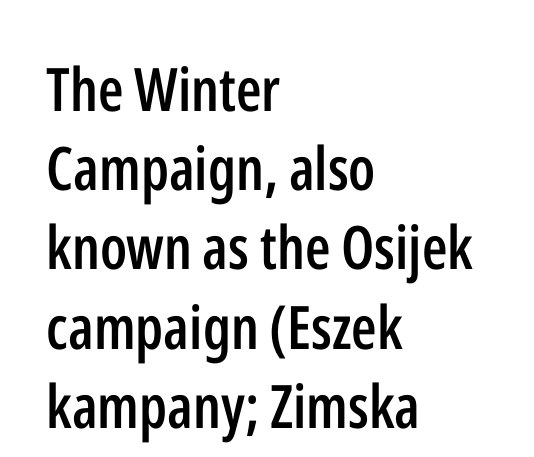
The face used here is proportionally spaced, like ordinary book or web type. A sans-serif font was chosen for this passage. Default kerning and tracking; the words read as compact shapes. The letters stand upright; this is a roman face. Descenders hang freely into open space.
